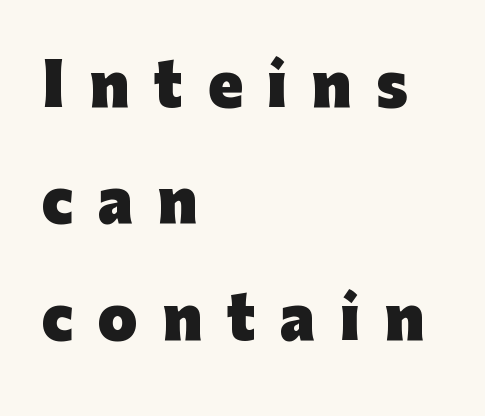
Q: Is the text bold? A: Yes.
Q: Is the text italic (slanted)? A: No, it is upright.
Q: Is the typeface a serif or a sans-serif typeface? A: Sans-serif.
Q: Is the text underlined? A: No.
Q: How is the paragraph aligned? A: Left-aligned.
Q: Is the spacing between letters normal or unusually wide? A: Unusually wide.
Q: Is the spacing between lines tight, normal or loose? A: Loose.
Q: Width (condensed, normal, or wide)? A: Normal.
Q: Stroke contrast? A: Low.
Q: x-height? A: Medium.
Q: Monospaced? A: No.
